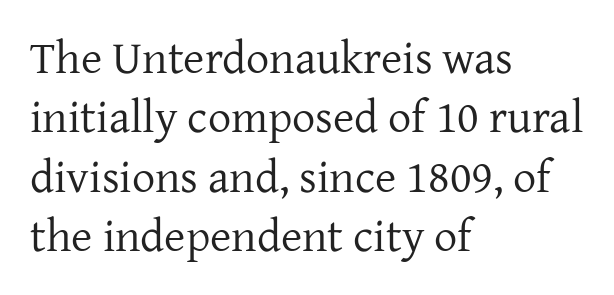
The letterforms sit at book weight or below. Designer's note — italics off, roman on. Normally led — the rows are evenly, conventionally spaced. You could not count columns in this text — the font is proportionally spaced. Letters rest on an invisible, unmarked baseline.
